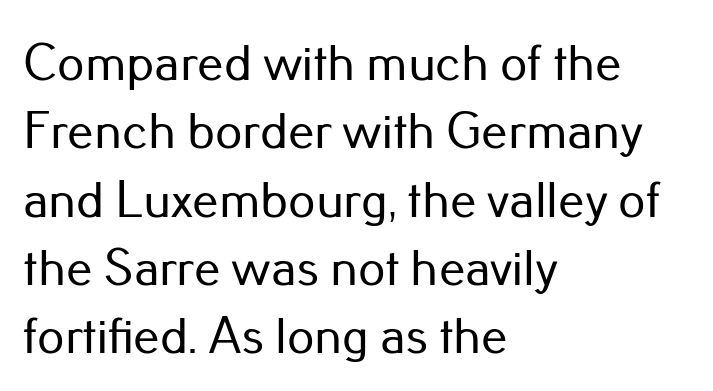
Standard letterfit; no display-style spreading of the glyphs. Each new line begins a customary step beneath the previous one. Plain, unruled lines of type. The text was rendered using a sans face with plain stroke endings.
